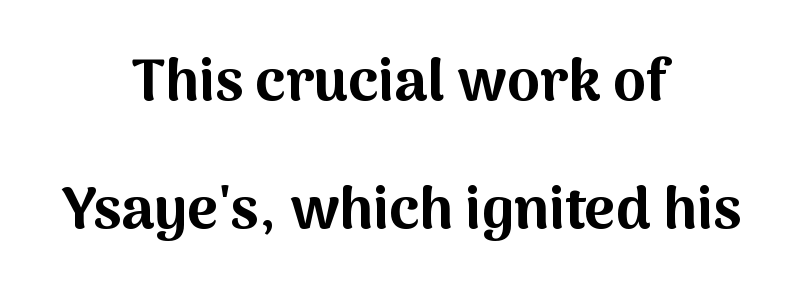
The image shows 59 px bold sans-serif type, upright; set centered, loose line spacing (2.17x), normal letter spacing, not underlined; medium stroke contrast and a medium x-height.
